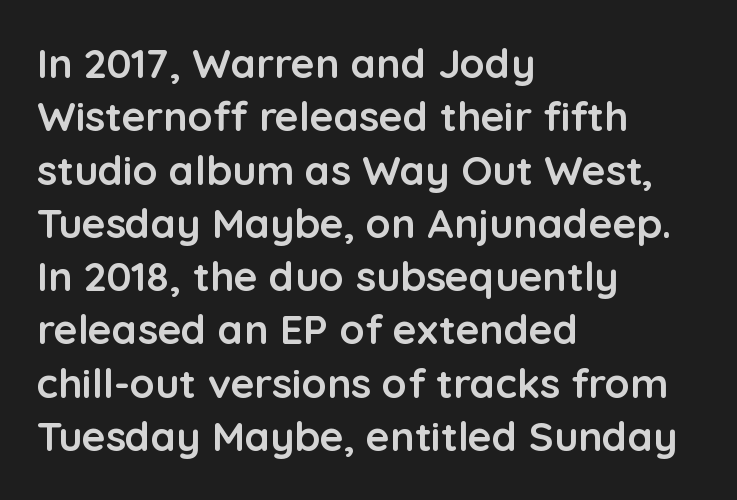
The typesetter chose a ragged-right arrangement here. I'd describe the lettering as bold — thick and assertive. Notice how descenders clear the ascenders below comfortably — that's standard leading. This sample uses a sans-serif face. Default kerning and tracking; the words read as compact shapes. Bare-footed words on every line.
